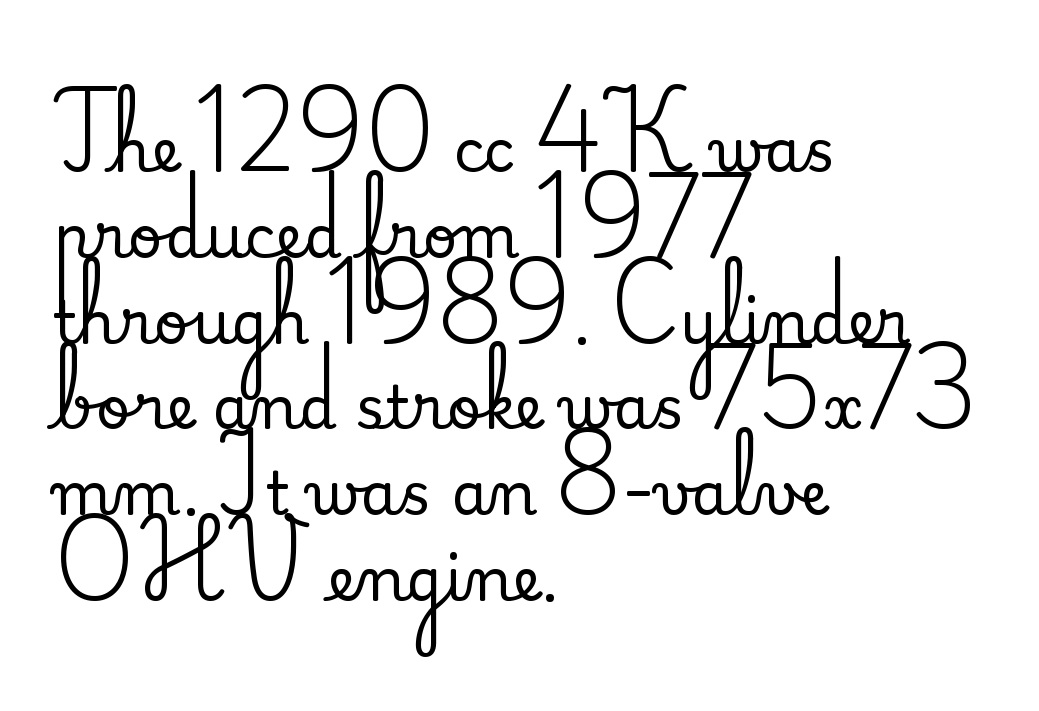
Q: Is the text italic (slanted)? A: No, it is upright.
Q: Is the typeface a serif or a sans-serif typeface? A: Serif.
Q: Is the text underlined? A: No.
Q: How is the paragraph aligned? A: Left-aligned.
Q: Is the spacing between letters normal or unusually wide? A: Normal.
Q: Is the spacing between lines tight, normal or loose? A: Normal.
Q: Width (condensed, normal, or wide)? A: Normal.
Q: Stroke contrast? A: Medium.
Q: x-height? A: Small.
Q: Monospaced? A: No.
